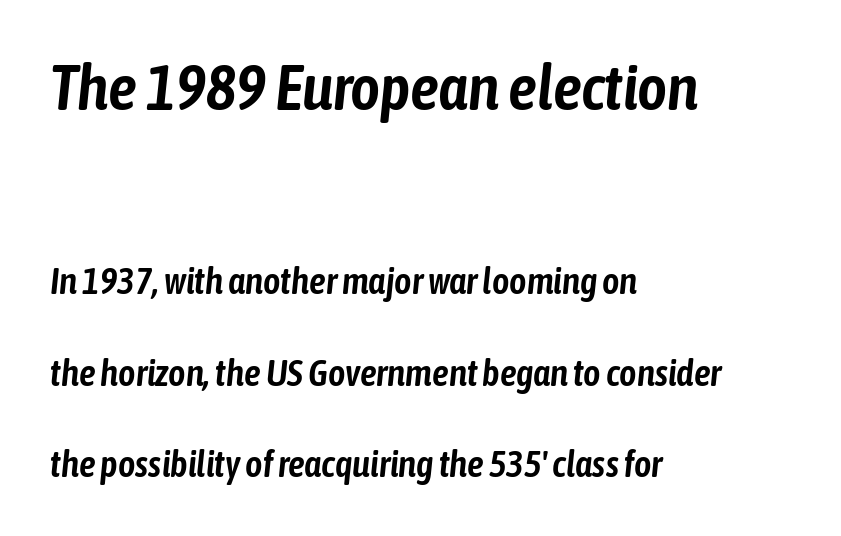
Q: Is the text italic (slanted)? A: Yes, it leans right by about 6 degrees.
Q: Is the text underlined? A: No.
Q: How is the paragraph aligned? A: Left-aligned.
Q: Is the spacing between letters normal or unusually wide? A: Normal.
Q: Is the spacing between lines tight, normal or loose? A: Loose.
Q: Which block of text is set in a larger size, the first (top) or the second (bottom)? A: The first (top) one.
Q: Width (condensed, normal, or wide)? A: Condensed.
Q: Stroke contrast? A: Low.
Q: x-height? A: Medium.
Q: Monospaced? A: No.
